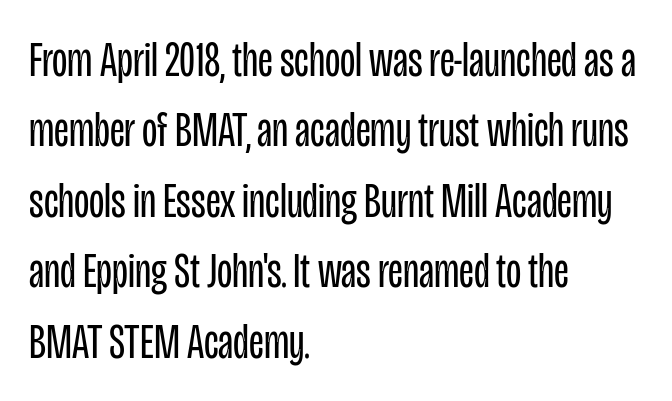
The image shows 50 px regular-weight, condensed sans-serif type, upright; set left-aligned, normal line spacing (1.41x), normal letter spacing, not underlined; low stroke contrast and a large x-height.
